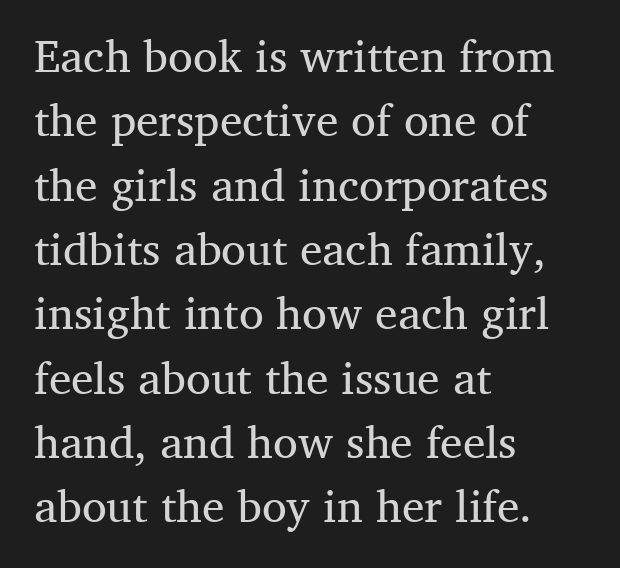
The image shows 45 px regular-weight serif type, upright; set left-aligned, normal line spacing (1.43x), normal letter spacing, not underlined; medium stroke contrast and a medium x-height.
